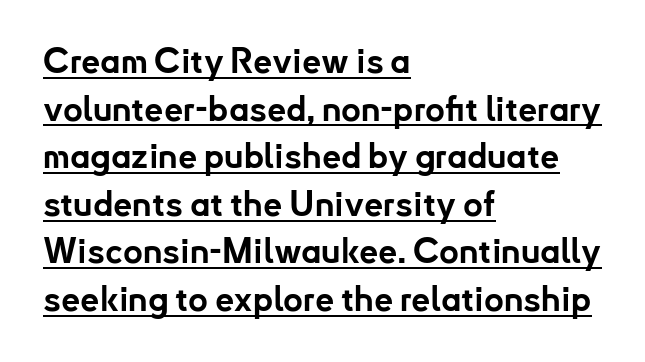
Q: Is the text bold? A: Yes.
Q: Is the text italic (slanted)? A: No, it is upright.
Q: Is the typeface a serif or a sans-serif typeface? A: Sans-serif.
Q: Is the text underlined? A: Yes.
Q: How is the paragraph aligned? A: Left-aligned.
Q: Is the spacing between letters normal or unusually wide? A: Normal.
Q: Is the spacing between lines tight, normal or loose? A: Normal.
Q: Width (condensed, normal, or wide)? A: Normal.
Q: Stroke contrast? A: Low.
Q: x-height? A: Small.
Q: Monospaced? A: No.
